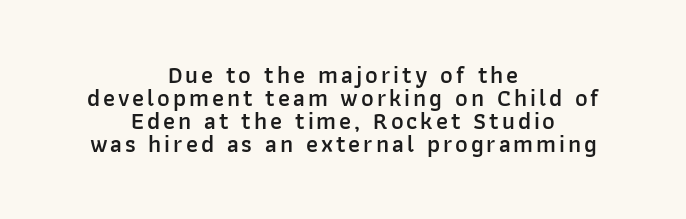
The space beneath each line is pristine and unruled. This sample trades vertical openness for compactness between lines. The lettering holds an erect, upright posture throughout. The font is running at a semibold setting, under full bold. One-word summary of the alignment: center.
